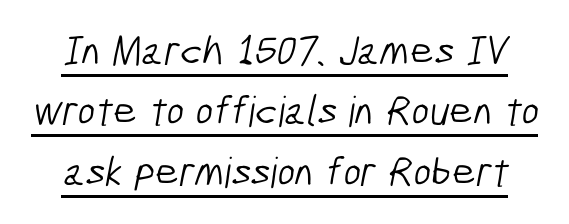
A continuous stroke trails under the words, as in a hyperlink. A typesetter would call this proportional, since set widths differ per character. A sans-serif font was chosen for this passage. Here the glyphs are tracked normally, forming tight word shapes.
